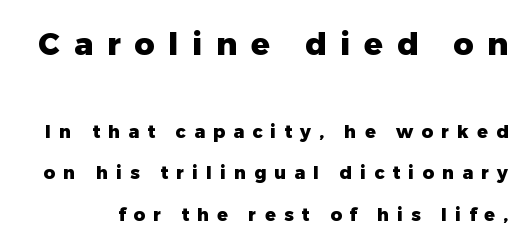
Do the characters align in a grid? No, the font is proportional. Unmarked baselines from the first word to the last. Line spacing here is loose. The lettering holds an erect, upright posture throughout.
